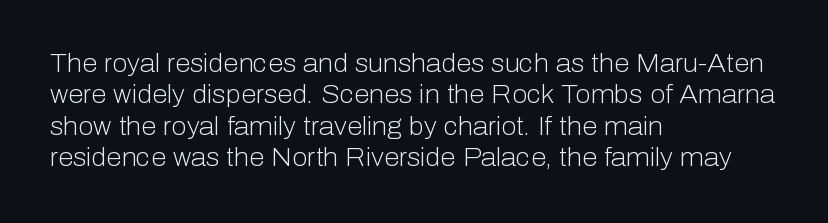
{"italic": "no", "bold": "no", "underline": "no", "align": "left", "line_spacing": "normal", "line_spacing_ratio": 1.26, "letter_spacing": "normal", "letter_spacing_em": 0.0, "glyph_px": 25}
